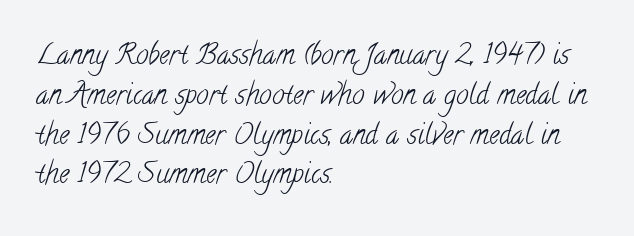
Q: Is the text bold? A: No.
Q: Is the text underlined? A: No.
Q: How is the paragraph aligned? A: Left-aligned.
Q: Is the spacing between letters normal or unusually wide? A: Normal.
Q: Is the spacing between lines tight, normal or loose? A: Normal.
Q: Width (condensed, normal, or wide)? A: Condensed.
Q: Stroke contrast? A: Low.
Q: x-height? A: Small.
Q: Monospaced? A: No.
